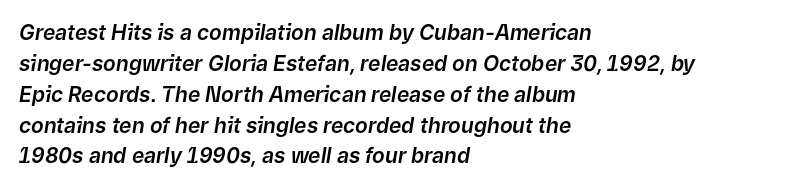
{"italic": "yes", "lean": "right", "slant_degrees": 9, "underline": "no", "align": "left", "line_spacing": "normal", "line_spacing_ratio": 1.47, "letter_spacing": "normal", "letter_spacing_em": 0.0, "glyph_px": 21}
